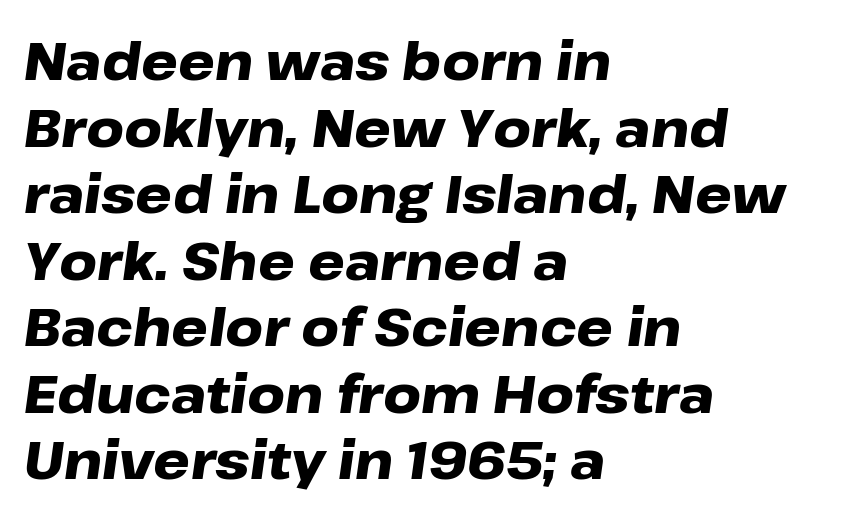
Lines of text with bare space underneath. Compared with ordinary roman type, these characters are visibly tilted. The rag falls on the right side of this text block. Inter-character spacing is left at the font's built-in metrics.
